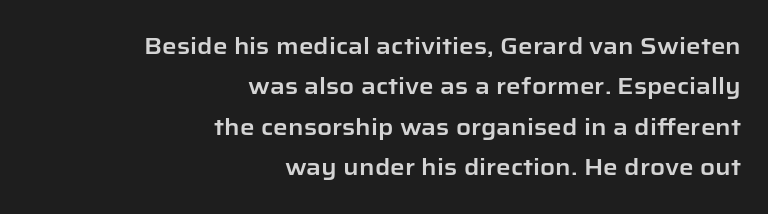
The type is set solid horizontally, with unmodified tracking. Leftover space on each line is placed entirely before the opening word. Posture: upright roman. Beneath every word, the page is bare.
